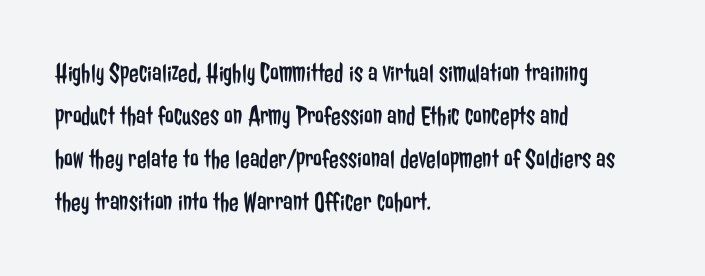
These glyphs show unthickened strokes, regular width or finer. This sample uses an upright cut, with every glyph sitting square on the baseline. Here the designer chose a conventional face with non-uniform glyph widths. Plain, unruled lines of type. The type family on display is of the sans-serif kind.
